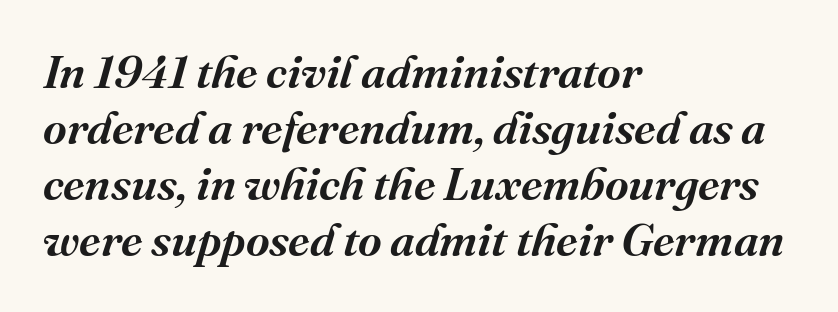
Q: Is the text italic (slanted)? A: Yes, it leans right by about 16 degrees.
Q: Is the typeface a serif or a sans-serif typeface? A: Serif.
Q: Is the text underlined? A: No.
Q: How is the paragraph aligned? A: Left-aligned.
Q: Is the spacing between letters normal or unusually wide? A: Normal.
Q: Width (condensed, normal, or wide)? A: Normal.
Q: Stroke contrast? A: Medium.
Q: x-height? A: Medium.
Q: Monospaced? A: No.
